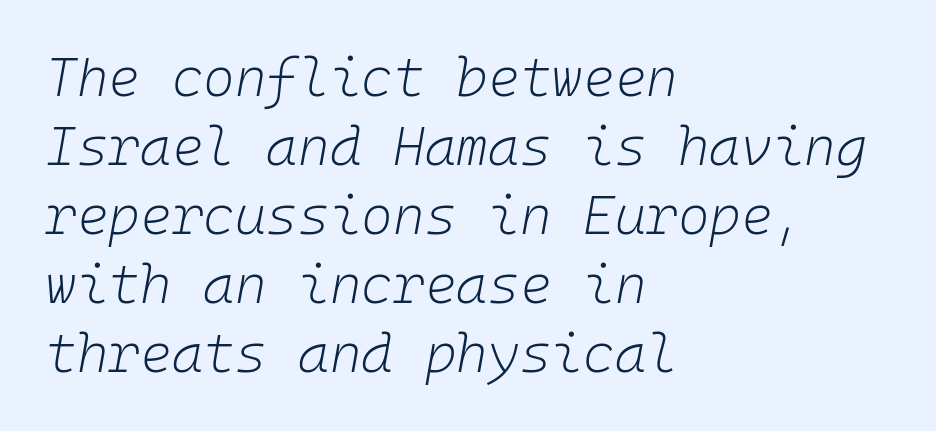
Q: Is the text bold? A: No.
Q: Is the text italic (slanted)? A: Yes, it leans right by about 10 degrees.
Q: Is the text underlined? A: No.
Q: How is the paragraph aligned? A: Left-aligned.
Q: Is the spacing between letters normal or unusually wide? A: Normal.
Q: Is the spacing between lines tight, normal or loose? A: Normal.
Q: Width (condensed, normal, or wide)? A: Normal.
Q: Stroke contrast? A: Low.
Q: x-height? A: Medium.
Q: Monospaced? A: Yes.
